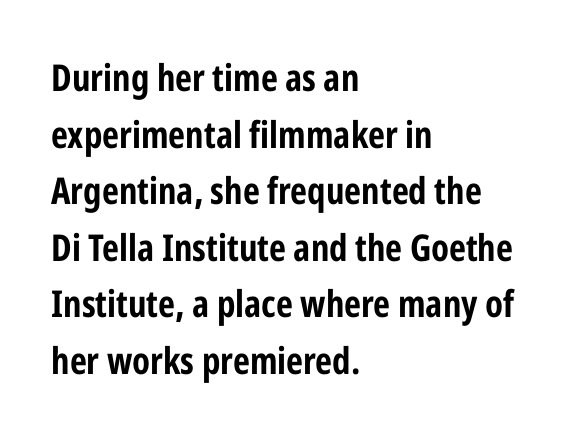
The image shows 37 px bold, condensed sans-serif type, upright; set left-aligned, normal line spacing (1.53x), normal letter spacing, not underlined; low stroke contrast and a medium x-height.
